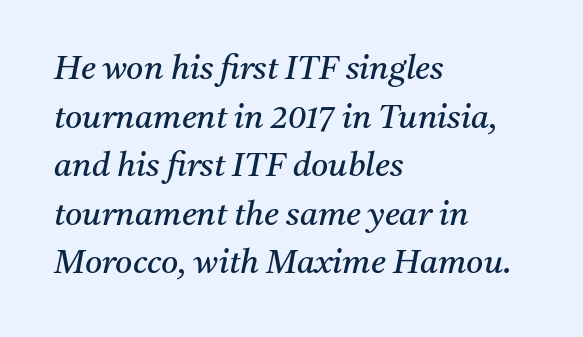
Q: Is the text bold? A: No.
Q: Is the text italic (slanted)? A: Yes, it leans right by about 11 degrees.
Q: Is the typeface a serif or a sans-serif typeface? A: Serif.
Q: Is the text underlined? A: No.
Q: How is the paragraph aligned? A: Left-aligned.
Q: Is the spacing between letters normal or unusually wide? A: Normal.
Q: Is the spacing between lines tight, normal or loose? A: Normal.
Q: Width (condensed, normal, or wide)? A: Normal.
Q: Stroke contrast? A: Medium.
Q: x-height? A: Medium.
Q: Monospaced? A: No.
